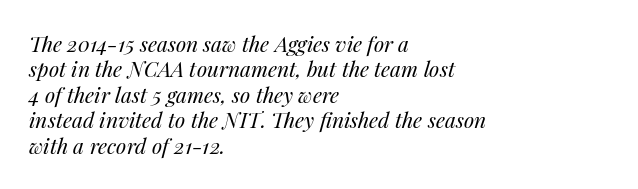
The image shows 21 px text type, italic (leaning right); set left-aligned, line spacing 1.21x, normal letter spacing, not underlined.
